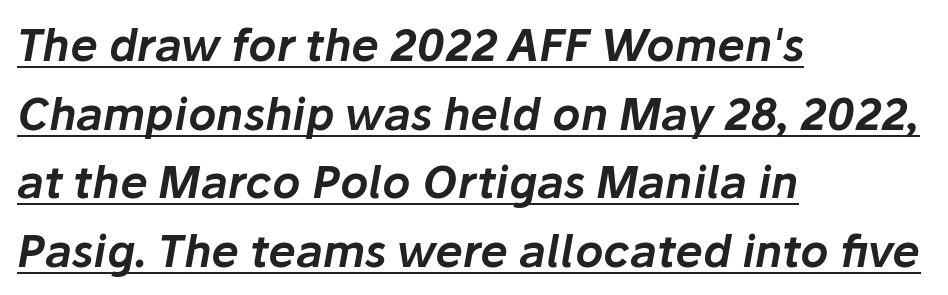
The image shows 44 px text type, italic (leaning right); set left-aligned, normal line spacing (1.56x), normal letter spacing, underlined; low stroke contrast and a medium x-height.
